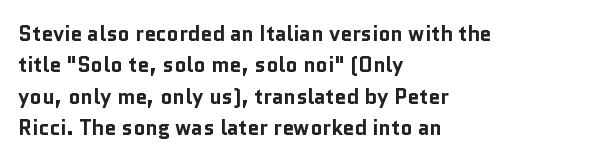
{"italic": "no", "bold": "yes", "underline": "no", "align": "left", "line_spacing": "normal", "line_spacing_ratio": 1.49, "letter_spacing": "normal", "letter_spacing_em": 0.0, "glyph_px": 21}
